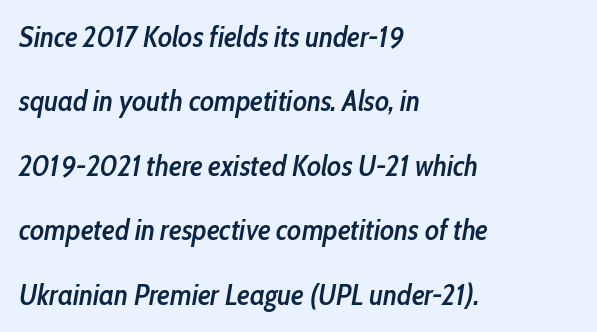
Standard letterfit; no display-style spreading of the glyphs. Notice the wide empty band between every row — that's loose leading. This sample is left-justified, so line endings fall wherever the words run out. Every letter is mildly thick-stroked: semibold rather than bold. Varying glyph widths throughout — classic text-font behaviour. The area under the type is left untouched.
